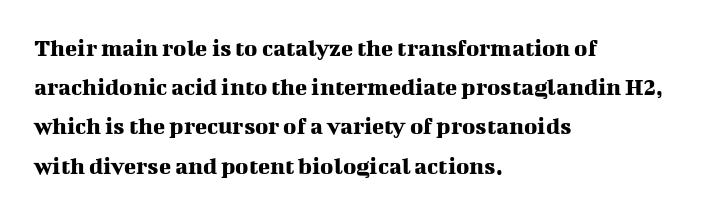
The foot of each line stays bare and open. Upright lettering throughout. Characters follow at the spacing the type designer built in. Line spacing here is normal.
